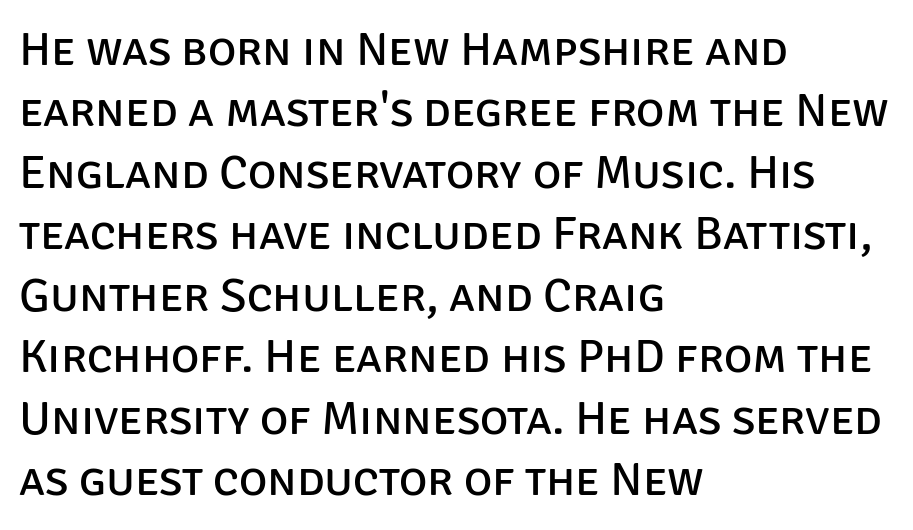
The image shows 48 px regular-weight sans-serif type, upright; set left-aligned, normal line spacing (1.28x), normal letter spacing, not underlined; low stroke contrast and a large x-height.
